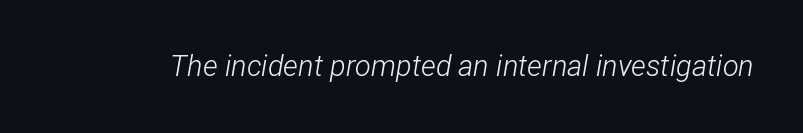
The image shows 29 px light, condensed type, italic (leaning right); set normal letter spacing, not underlined; low stroke contrast and a medium x-height.
